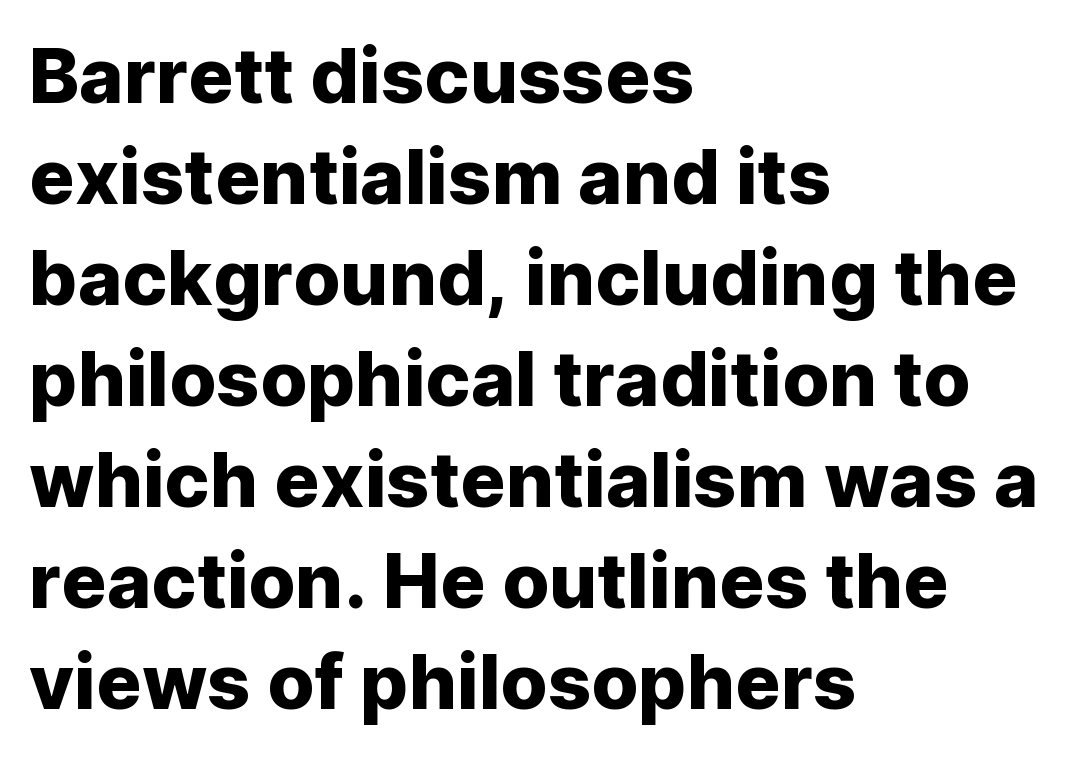
Q: Is the text italic (slanted)? A: No, it is upright.
Q: Is the typeface a serif or a sans-serif typeface? A: Sans-serif.
Q: Is the text underlined? A: No.
Q: How is the paragraph aligned? A: Left-aligned.
Q: Is the spacing between letters normal or unusually wide? A: Normal.
Q: Is the spacing between lines tight, normal or loose? A: Normal.
Q: Width (condensed, normal, or wide)? A: Normal.
Q: Stroke contrast? A: Low.
Q: x-height? A: Medium.
Q: Monospaced? A: No.
